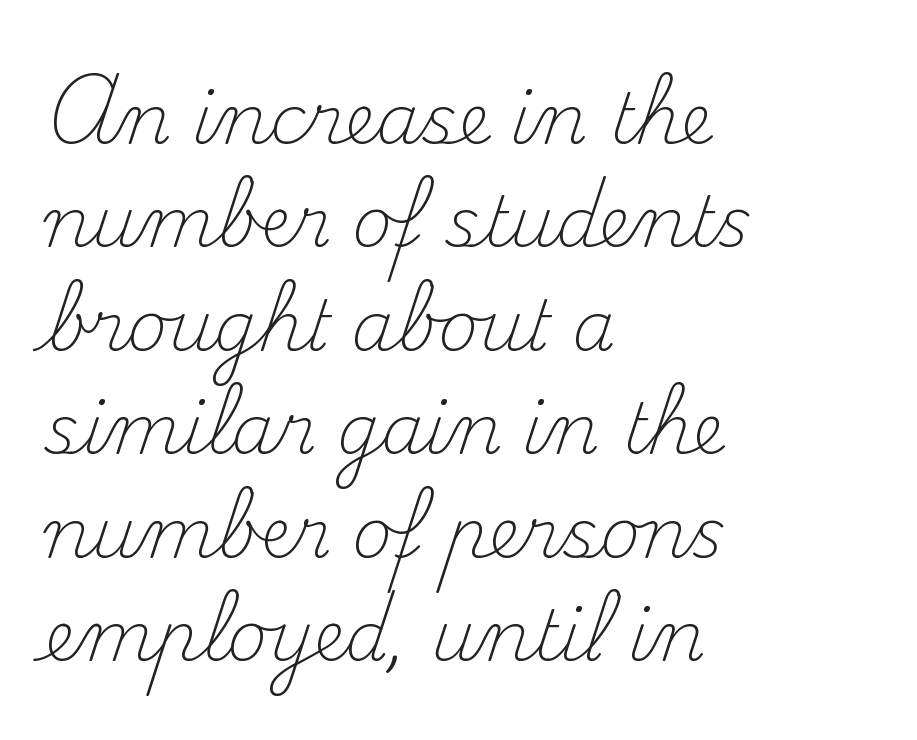
The image shows 69 px light serif type; set left-aligned, normal line spacing (1.5x), normal letter spacing, not underlined; medium stroke contrast and a small x-height.
